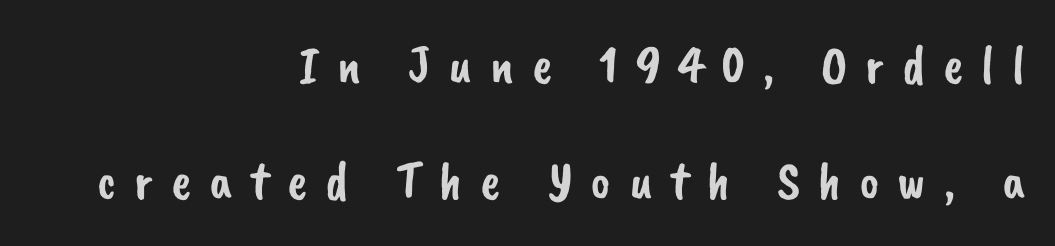
{"serif": "no", "width": "normal", "stroke_contrast": "low", "x_height": "small", "monospaced": "no", "underline": "no", "align": "right", "line_spacing": "loose", "line_spacing_ratio": 2.15, "letter_spacing": "wide", "letter_spacing_em": 0.33, "glyph_px": 54}
